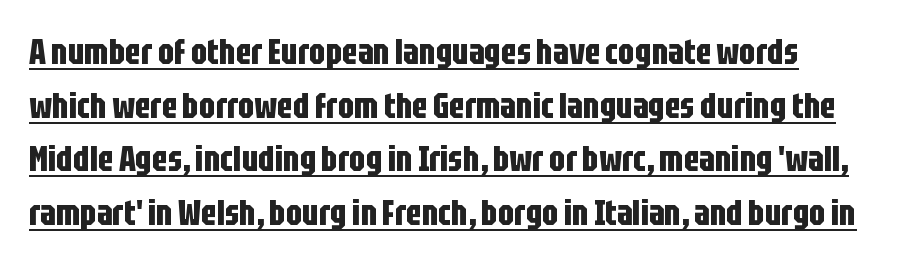
{"serif": "no", "italic": "no", "bold": "yes", "weight": "bold", "width": "condensed", "stroke_contrast": "low", "x_height": "large", "monospaced": "no", "underline": "yes", "line_spacing": "normal", "line_spacing_ratio": 1.53, "letter_spacing": "normal", "letter_spacing_em": 0.0, "glyph_px": 35}
